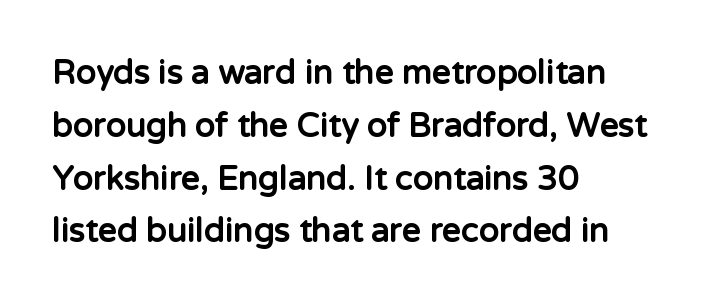
The image shows 33 px bold sans-serif type, upright; set left-aligned, normal line spacing (1.6x), normal letter spacing, not underlined; low stroke contrast and a medium x-height.
